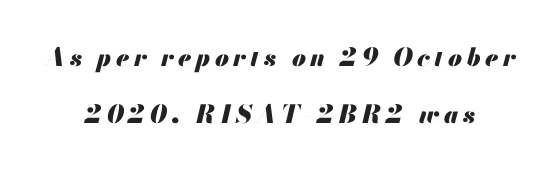
The image shows 25 px bold type, italic (leaning right); set centered, loose line spacing (2.27x), not underlined.
